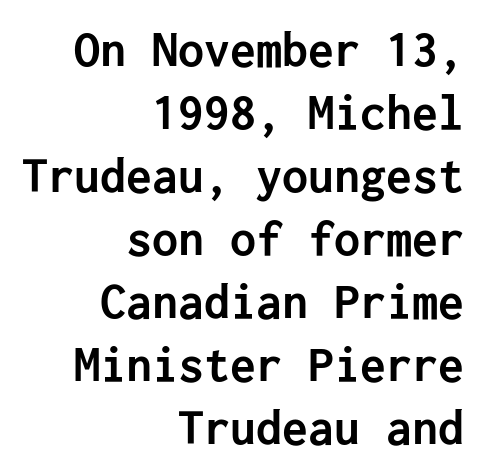
{"serif": "no", "italic": "no", "bold": "yes", "weight": "semibold", "width": "normal", "stroke_contrast": "low", "x_height": "medium", "underline": "no", "align": "right", "line_spacing_ratio": 1.21, "letter_spacing": "normal", "letter_spacing_em": 0.0, "glyph_px": 52}
